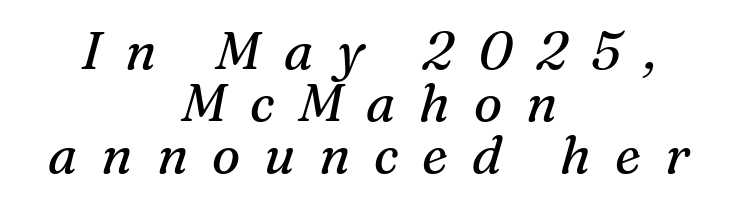
The image shows 53 px regular-weight serif type, italic (leaning right); set centered, tight line spacing (0.98x), unusually wide letter spacing (+0.45 em), not underlined; medium stroke contrast and a medium x-height.
